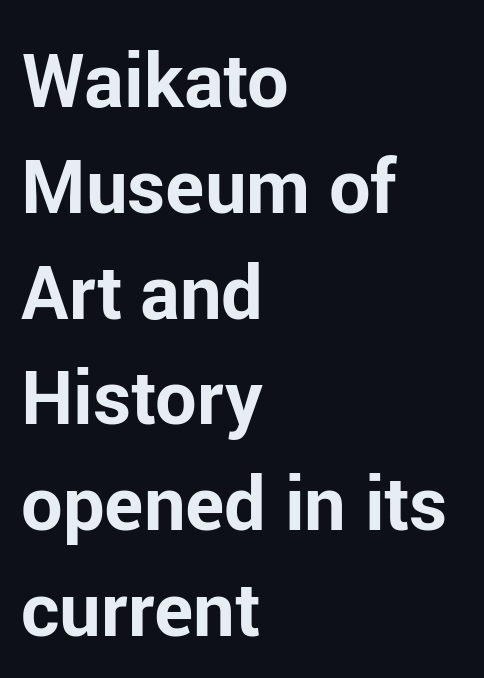
The image shows 74 px bold sans-serif type, upright; set left-aligned, normal line spacing (1.43x), normal letter spacing, not underlined; low stroke contrast and a medium x-height.
